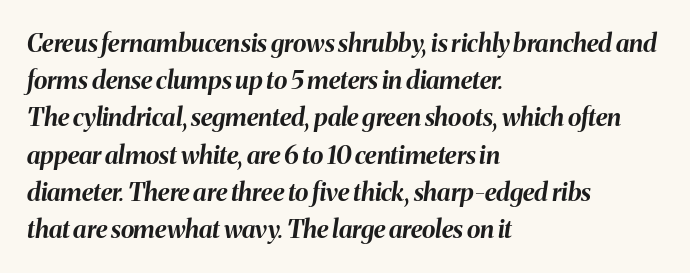
Q: Is the text bold? A: Yes.
Q: Is the text italic (slanted)? A: Yes, it leans right by about 8 degrees.
Q: Is the text underlined? A: No.
Q: How is the paragraph aligned? A: Left-aligned.
Q: Is the spacing between letters normal or unusually wide? A: Normal.
Q: Is the spacing between lines tight, normal or loose? A: Normal.
